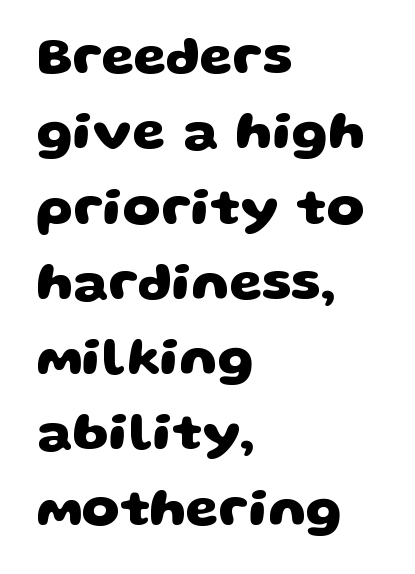
The specimen omits any rule beneath the text block's lines. The passage shown is typed in a proportional face where columns would drift. The rendering shows plain stroke endings on the letterforms — a sans-serif design. Typesetter's note: full bold, strokes at maximum text heaviness.
